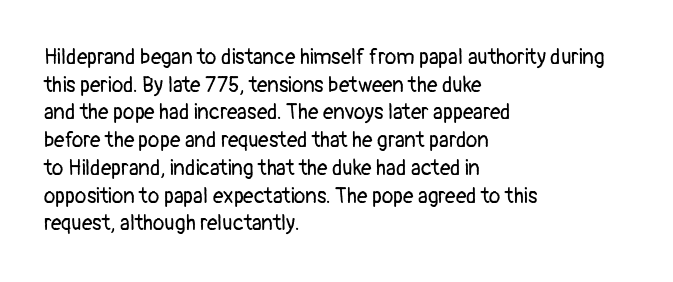
Every stem runs plumb, perpendicular to the baseline. Leftover space on each line is placed entirely after the last word. Check the space under the baseline: it is left empty. This reads as an unemphasized weight, regular at the heaviest. Caption: standard tracking, unaltered.
